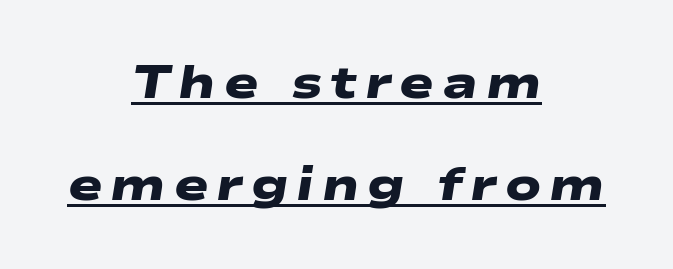
The image shows 46 px heavy, wide sans-serif type; set centered, loose line spacing (2.22x), underlined; low stroke contrast and a medium x-height.
